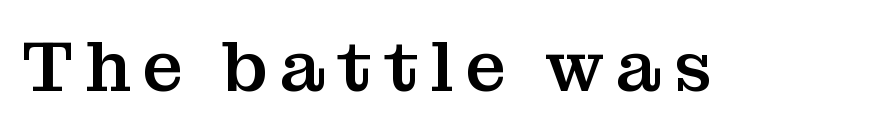
The image shows 71 px serif type, upright; set not underlined; medium stroke contrast and a medium x-height.
